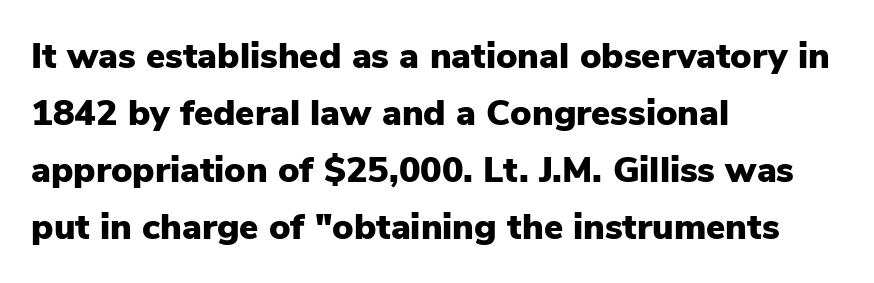
Spacing verdict: proportional, widths tailored to each character. The gap between lines stays unmarked. The compositor pushed each line to the left boundary. This rendering employs a face without finishing strokes, i.e., a sans-serif. Tracking here is standard; glyphs follow each other at the usual distance.
